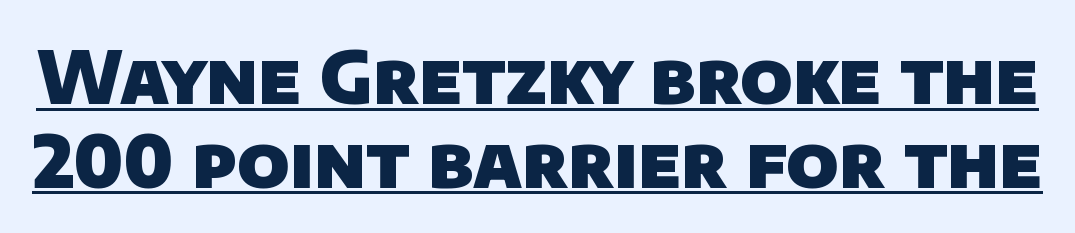
Serifs: no, the terminals of the letterforms are clean. Think of a printed novel: that variable character pitch is what you see here. The gaps between neighbouring characters are ordinary and unremarkable. The face used here appears with an underline applied.
